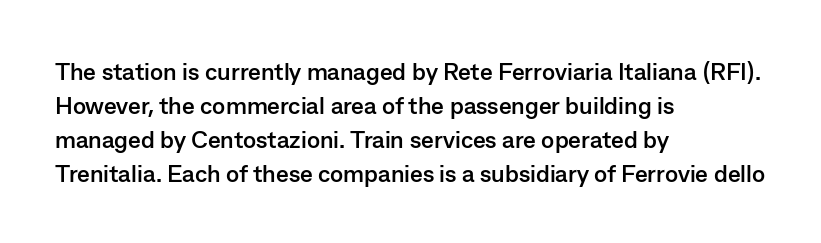
The image shows 24 px bold type, upright; set left-aligned, normal line spacing (1.42x), normal letter spacing, not underlined.
